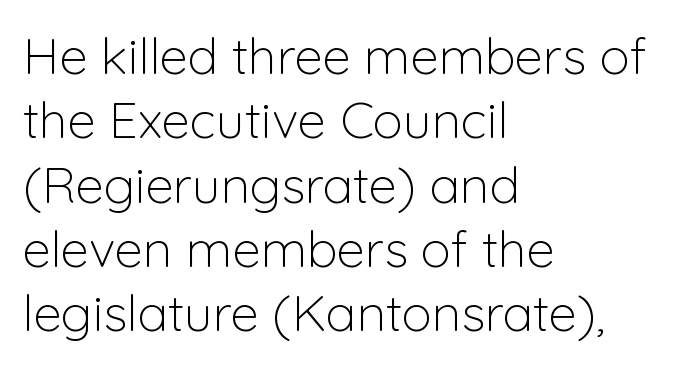
The image shows 51 px light sans-serif type, upright; set left-aligned, normal line spacing (1.26x), normal letter spacing, not underlined; low stroke contrast and a medium x-height.
